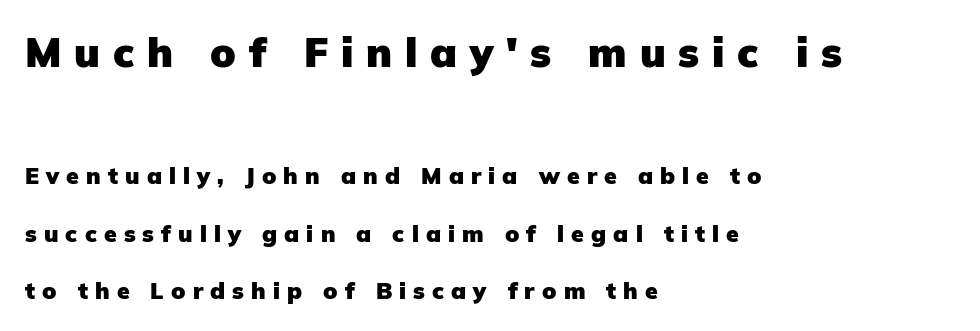
{"serif": "no", "italic": "no", "bold": "yes", "weight": "heavy", "width": "normal", "stroke_contrast": "low", "x_height": "medium", "monospaced": "no", "underline": "no", "align": "left", "line_spacing": "loose", "line_spacing_ratio": 2.5, "letter_spacing": "wide", "letter_spacing_em": 0.31, "larger_block": "first", "size_ratio": 1.78, "glyph_px": 41}
